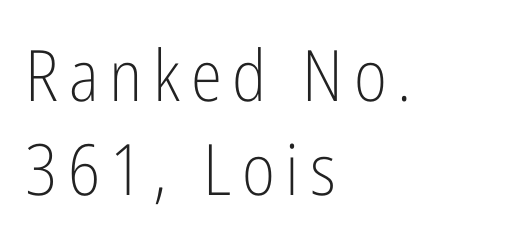
{"serif": "no", "italic": "no", "bold": "no", "weight": "light", "width": "condensed", "stroke_contrast": "low", "x_height": "medium", "monospaced": "no", "underline": "no", "align": "left", "line_spacing": "normal", "line_spacing_ratio": 1.33, "glyph_px": 71}
